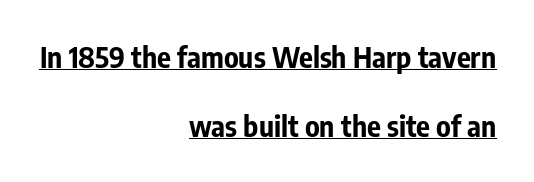
Q: Is the text bold? A: Yes.
Q: Is the text italic (slanted)? A: No, it is upright.
Q: Is the typeface a serif or a sans-serif typeface? A: Sans-serif.
Q: Is the text underlined? A: Yes.
Q: How is the paragraph aligned? A: Right-aligned.
Q: Is the spacing between letters normal or unusually wide? A: Normal.
Q: Is the spacing between lines tight, normal or loose? A: Loose.
Q: Width (condensed, normal, or wide)? A: Condensed.
Q: Stroke contrast? A: Low.
Q: x-height? A: Medium.
Q: Monospaced? A: No.
